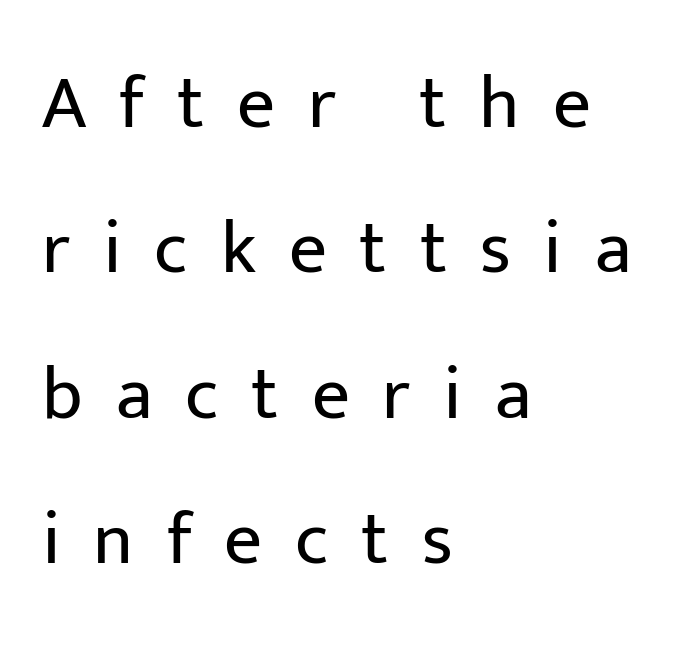
{"serif": "no", "italic": "no", "bold": "no", "weight": "regular", "width": "normal", "stroke_contrast": "low", "x_height": "medium", "monospaced": "no", "underline": "no", "align": "left", "line_spacing": "loose", "line_spacing_ratio": 1.94, "letter_spacing": "wide", "letter_spacing_em": 0.44, "glyph_px": 75}
